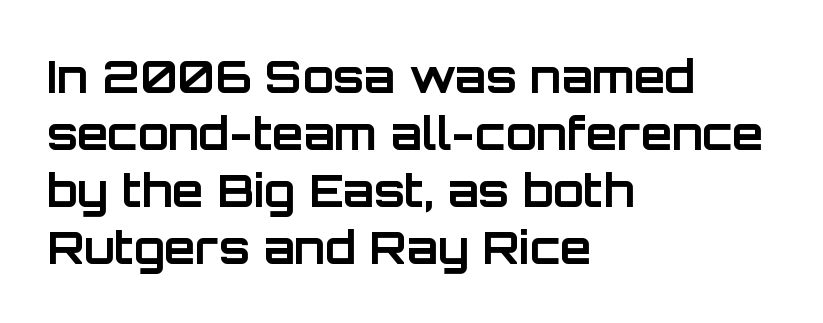
Look at the tracking — it's just the regular setting, nothing added. The lines sit at an ordinary, default distance from one another. Look at the stroke-to-counter ratio: heavy, a bold. A bare baseline throughout the passage. Ordinary non-slanted type is in use.
